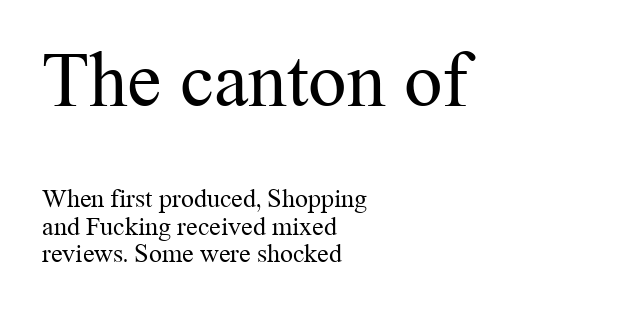
Q: Is the text bold? A: No.
Q: Is the text italic (slanted)? A: No, it is upright.
Q: Is the typeface a serif or a sans-serif typeface? A: Serif.
Q: Is the text underlined? A: No.
Q: How is the paragraph aligned? A: Left-aligned.
Q: Is the spacing between letters normal or unusually wide? A: Normal.
Q: Is the spacing between lines tight, normal or loose? A: Tight.
Q: Which block of text is set in a larger size, the first (top) or the second (bottom)? A: The first (top) one.
Q: Width (condensed, normal, or wide)? A: Normal.
Q: Stroke contrast? A: Medium.
Q: x-height? A: Medium.
Q: Monospaced? A: No.
